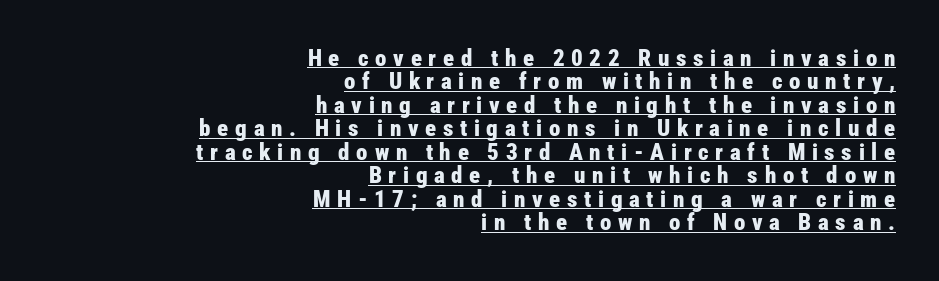
The image shows 23 px bold type, upright; set right-aligned, tight line spacing (1.02x), unusually wide letter spacing (+0.29 em), underlined.
